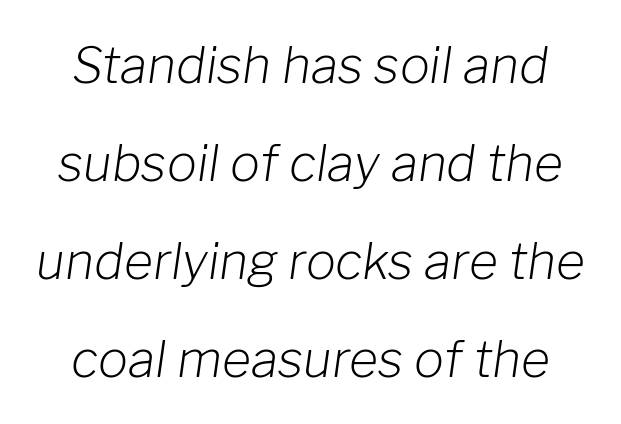
The image shows 50 px light type, italic (leaning right); set loose line spacing (1.96x), normal letter spacing, not underlined; low stroke contrast and a medium x-height.
